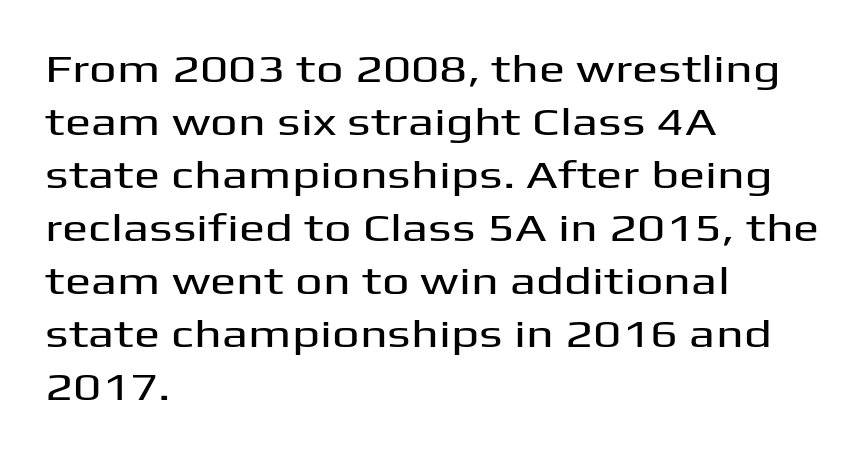
The image shows 39 px wide sans-serif type, upright; set left-aligned, normal line spacing (1.36x), normal letter spacing, not underlined; medium stroke contrast and a medium x-height.
